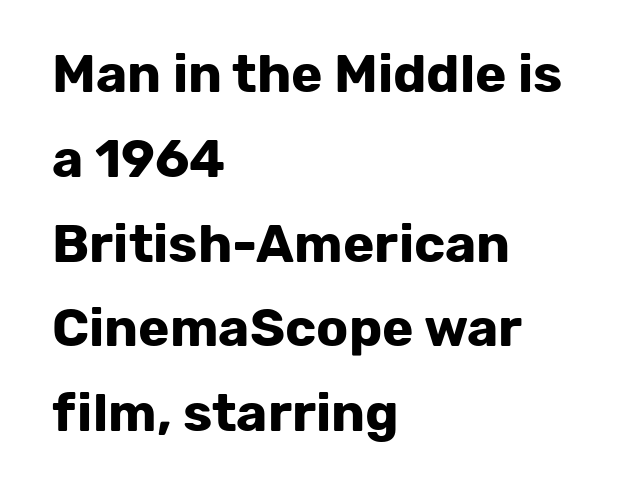
Q: Is the text bold? A: Yes.
Q: Is the text italic (slanted)? A: No, it is upright.
Q: Is the typeface a serif or a sans-serif typeface? A: Sans-serif.
Q: Is the text underlined? A: No.
Q: How is the paragraph aligned? A: Left-aligned.
Q: Is the spacing between letters normal or unusually wide? A: Normal.
Q: Is the spacing between lines tight, normal or loose? A: Normal.
Q: Width (condensed, normal, or wide)? A: Normal.
Q: Stroke contrast? A: Low.
Q: x-height? A: Medium.
Q: Monospaced? A: No.
